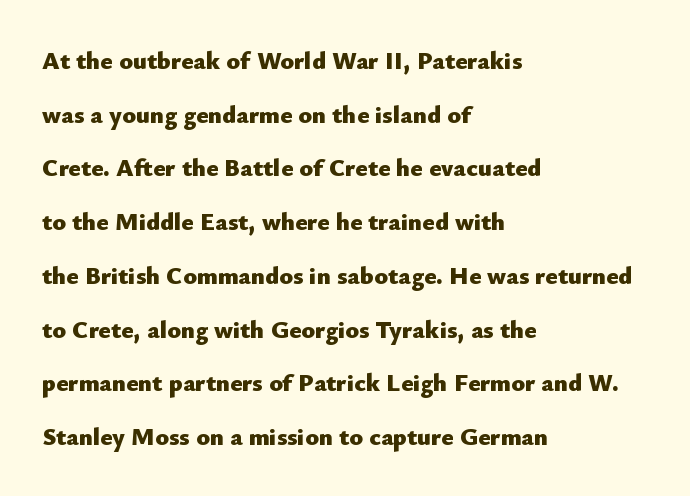
Q: Is the text bold? A: Yes.
Q: Is the text italic (slanted)? A: No, it is upright.
Q: Is the text underlined? A: No.
Q: How is the paragraph aligned? A: Left-aligned.
Q: Is the spacing between letters normal or unusually wide? A: Normal.
Q: Is the spacing between lines tight, normal or loose? A: Loose.
